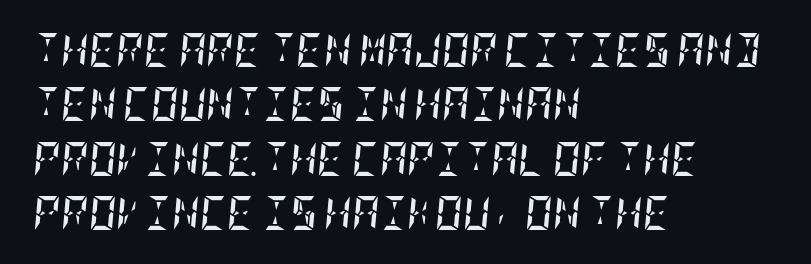
{"italic": "yes", "lean": "right", "slant_degrees": 5, "bold": "yes", "weight": "semibold", "width": "condensed", "stroke_contrast": "low", "x_height": "large", "underline": "no", "align": "left", "line_spacing": "normal", "line_spacing_ratio": 1.6, "letter_spacing": "normal", "letter_spacing_em": 0.0, "glyph_px": 34}
